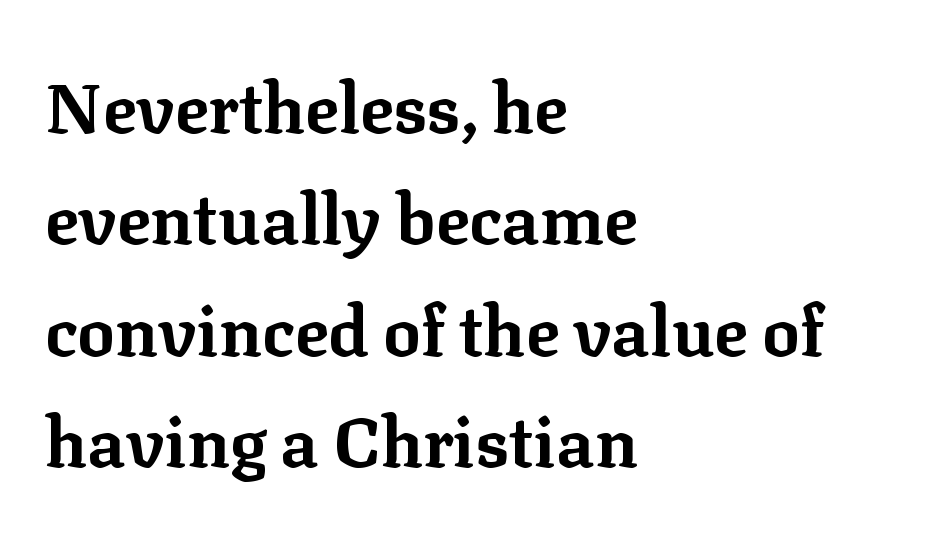
{"serif": "yes", "italic": "no", "bold": "yes", "weight": "bold", "width": "normal", "stroke_contrast": "low", "x_height": "medium", "monospaced": "no", "underline": "no", "align": "left", "line_spacing": "normal", "line_spacing_ratio": 1.59, "letter_spacing": "normal", "letter_spacing_em": 0.0, "glyph_px": 70}
